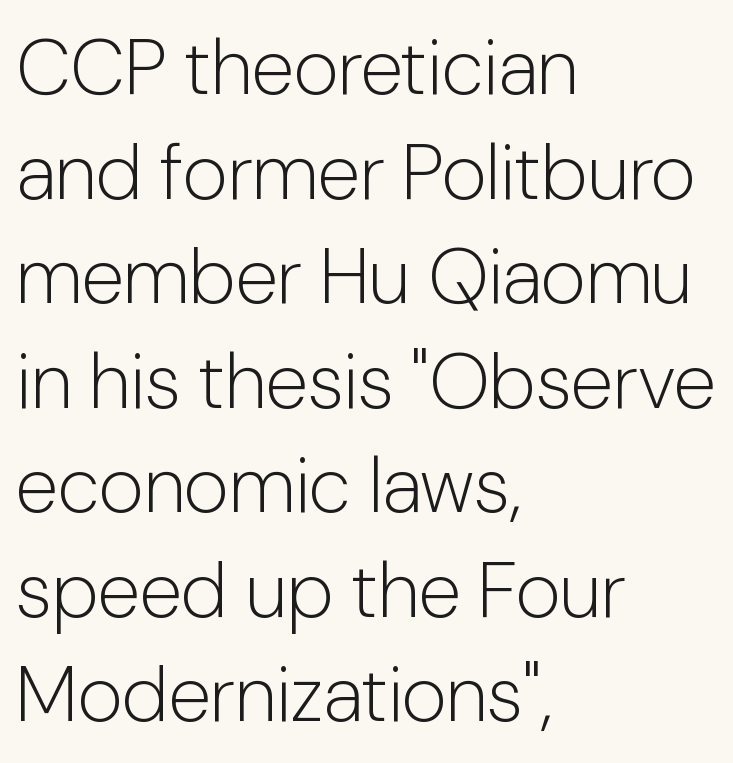
{"serif": "no", "italic": "no", "bold": "no", "weight": "light", "width": "normal", "stroke_contrast": "low", "x_height": "medium", "monospaced": "no", "underline": "no", "align": "left", "line_spacing": "normal", "line_spacing_ratio": 1.34, "letter_spacing": "normal", "letter_spacing_em": 0.0, "glyph_px": 78}
